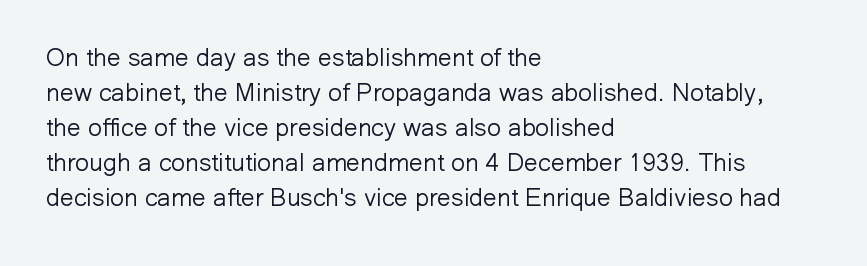
Q: Is the text bold? A: No.
Q: Is the text italic (slanted)? A: No, it is upright.
Q: Is the text underlined? A: No.
Q: How is the paragraph aligned? A: Left-aligned.
Q: Is the spacing between letters normal or unusually wide? A: Normal.
Q: Is the spacing between lines tight, normal or loose? A: Normal.
